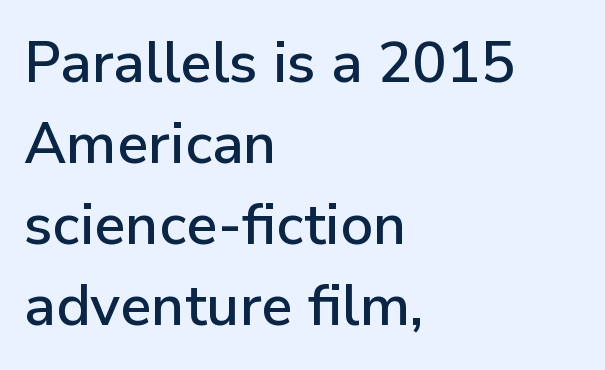
Q: Is the text italic (slanted)? A: No, it is upright.
Q: Is the typeface a serif or a sans-serif typeface? A: Sans-serif.
Q: Is the text underlined? A: No.
Q: How is the paragraph aligned? A: Left-aligned.
Q: Is the spacing between letters normal or unusually wide? A: Normal.
Q: Is the spacing between lines tight, normal or loose? A: Normal.
Q: Width (condensed, normal, or wide)? A: Normal.
Q: Stroke contrast? A: Low.
Q: x-height? A: Medium.
Q: Monospaced? A: No.
